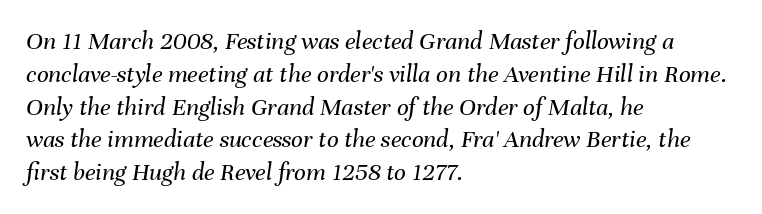
{"italic": "yes", "lean": "right", "slant_degrees": 8, "bold": "no", "underline": "no", "align": "left", "line_spacing": "normal", "line_spacing_ratio": 1.26, "letter_spacing": "normal", "letter_spacing_em": 0.0, "glyph_px": 26}
